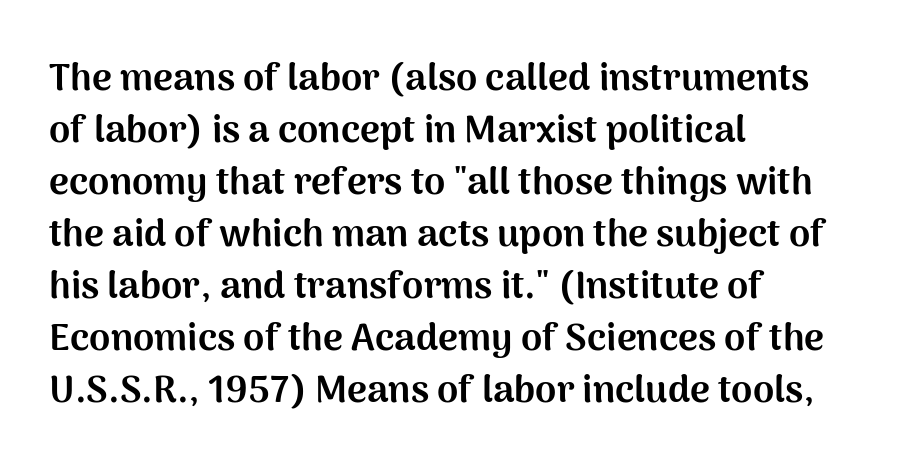
The image shows 38 px bold sans-serif type, upright; set left-aligned, normal line spacing (1.37x), normal letter spacing, not underlined; medium stroke contrast and a medium x-height.
